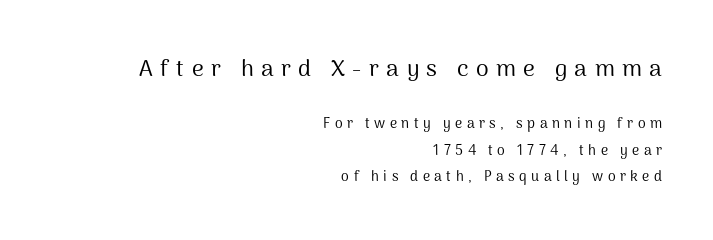
Q: Is the text bold? A: No.
Q: Is the text italic (slanted)? A: No, it is upright.
Q: Is the text underlined? A: No.
Q: How is the paragraph aligned? A: Right-aligned.
Q: Is the spacing between letters normal or unusually wide? A: Unusually wide.
Q: Which block of text is set in a larger size, the first (top) or the second (bottom)? A: The first (top) one.
